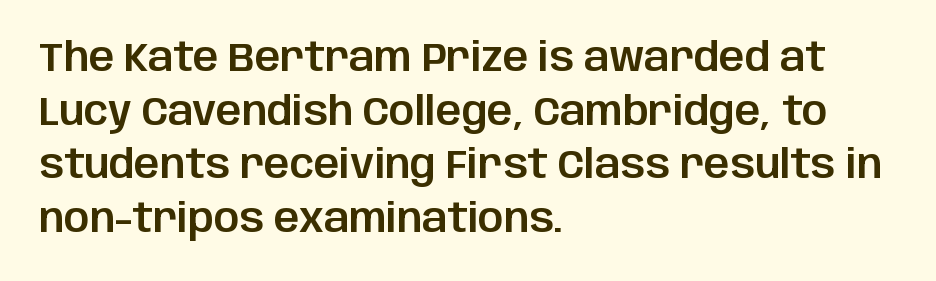
The image shows 40 px sans-serif type, upright; set left-aligned, normal line spacing (1.34x), normal letter spacing, not underlined; low stroke contrast and a large x-height.
